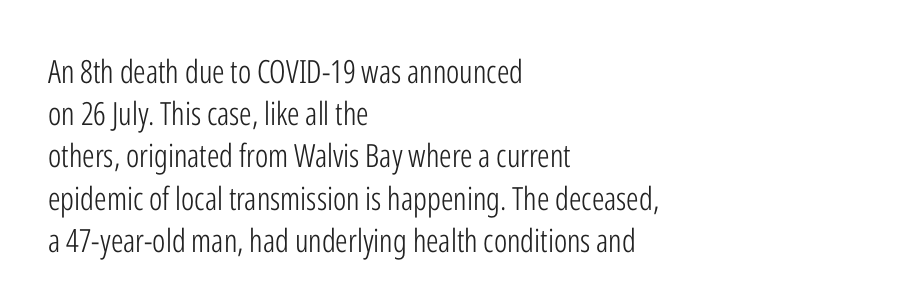
No italicization has been applied; the sample stays upright. These lines are rendered in a variable-pitch font. The font sits on the lighter half of the weight spectrum, regular included. Grotesque or geometric, the face here clearly has no serifs.
